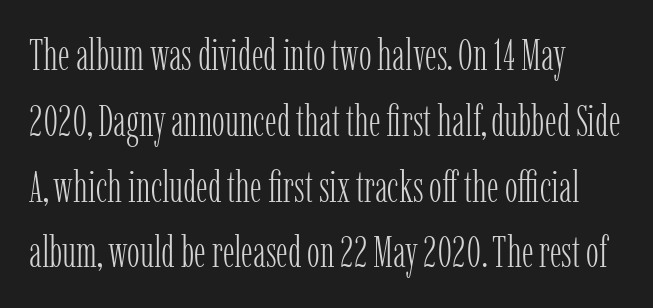
Descender tails drop into unmarked territory. The font's upright variant was chosen for this text. The type family on display is of the serif kind. This block has exactly the height ordinary leading produces. You could not count columns in this text — the font is proportionally spaced.
